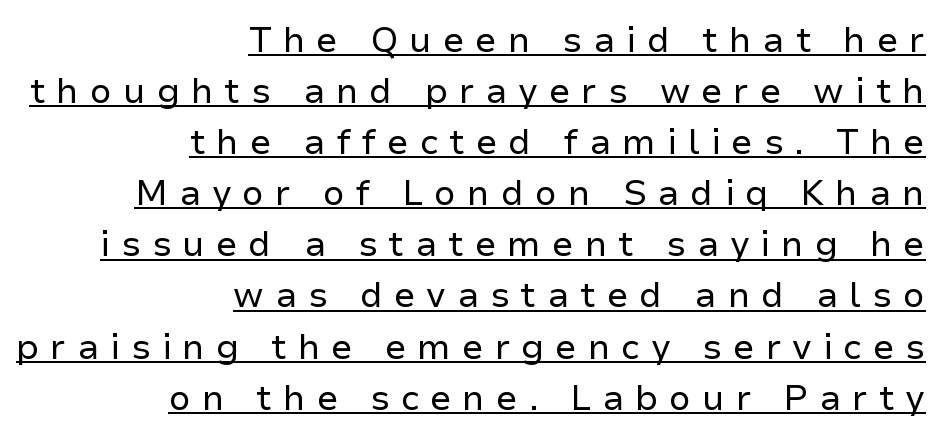
The image shows 35 px regular-weight sans-serif type, upright; set right-aligned, normal line spacing (1.46x), unusually wide letter spacing (+0.31 em), underlined; low stroke contrast and a medium x-height.
